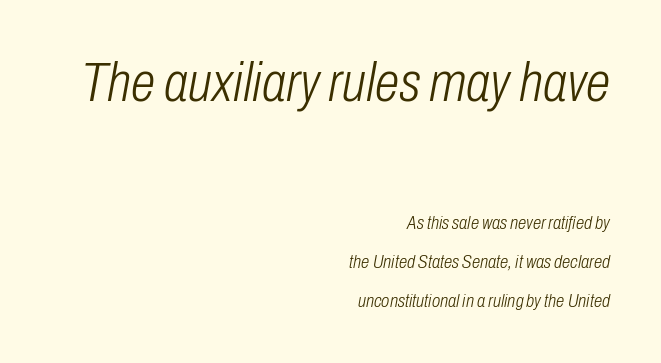
Is the letter spacing exaggerated? No — it looks like the ordinary default. Bold? No — there's no thickening of the strokes. Varying glyph widths throughout — classic text-font behaviour. Each line ends at the same right margin while the left side varies. Size hierarchy here favors the leading block over the trailing one.
